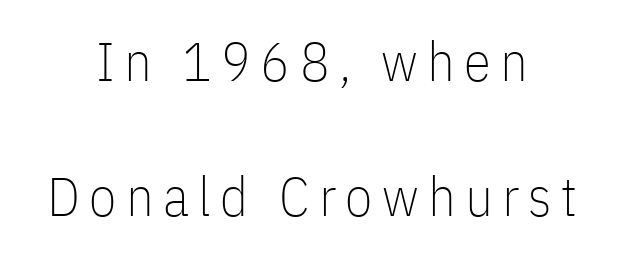
This rendering features lettering with no underline. Varying glyph widths throughout — classic text-font behaviour. The letterforms sit at book weight or below. The axis of the letterforms is exactly vertical.
